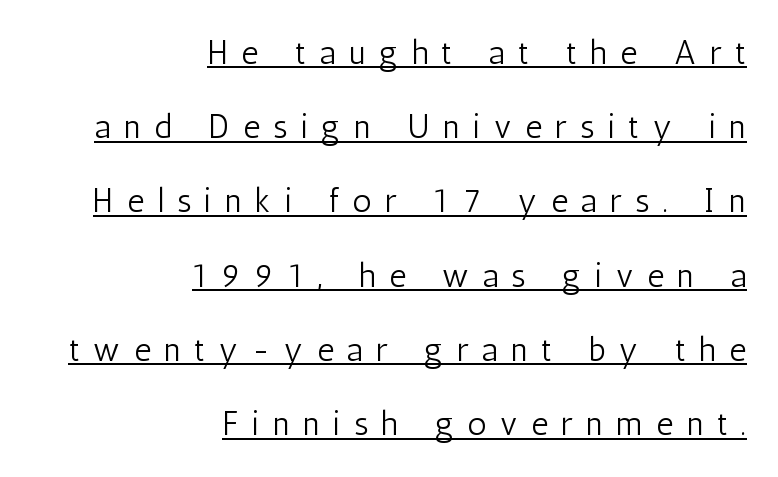
Grotesque or geometric, the face here clearly has no serifs. A continuous stroke trails under the words, as in a hyperlink. The typesetter chose a ragged-left arrangement here. The face used here is proportionally spaced, like ordinary book or web type. Italic: no, the glyphs are upright roman.
